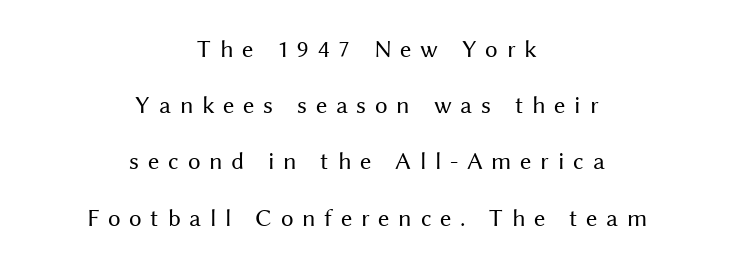
The glyphs are unaccompanied by any horizontal stroke below them. Tracking value appears strongly positive — letters spread wide. The rendering uses a large line-height, opening up the rows. These lines were composed using upright roman letters. Leftover space on each line is divided equally before and after the words.
